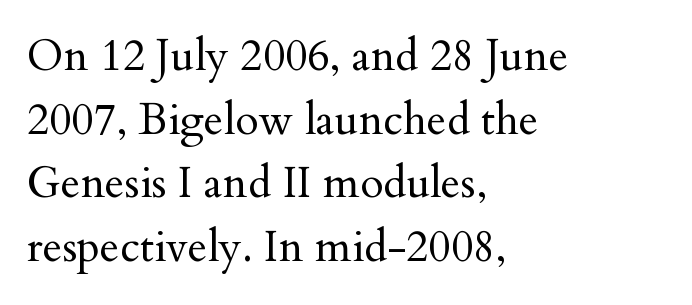
Students, note that the glyphs here touch the page at normal intervals. The area under the type is left untouched. Posture: upright roman. The designer went with a serif here, giving each stem small feet. Ink coverage per letter is moderate at most.
